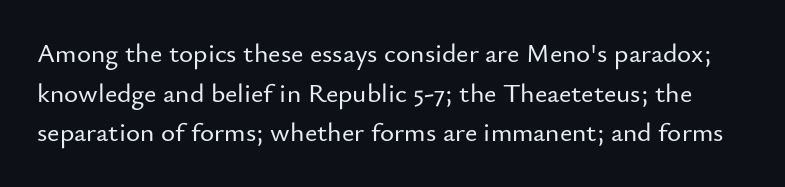
The image shows 27 px text type, upright; set normal line spacing (1.47x), normal letter spacing, not underlined.
